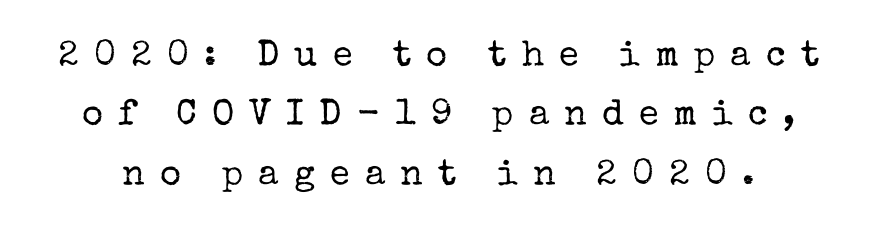
Q: Is the text bold? A: No.
Q: Is the text italic (slanted)? A: No, it is upright.
Q: Is the typeface a serif or a sans-serif typeface? A: Serif.
Q: Is the text underlined? A: No.
Q: Is the spacing between letters normal or unusually wide? A: Unusually wide.
Q: Is the spacing between lines tight, normal or loose? A: Normal.
Q: Width (condensed, normal, or wide)? A: Normal.
Q: Stroke contrast? A: Low.
Q: x-height? A: Medium.
Q: Monospaced? A: No.
